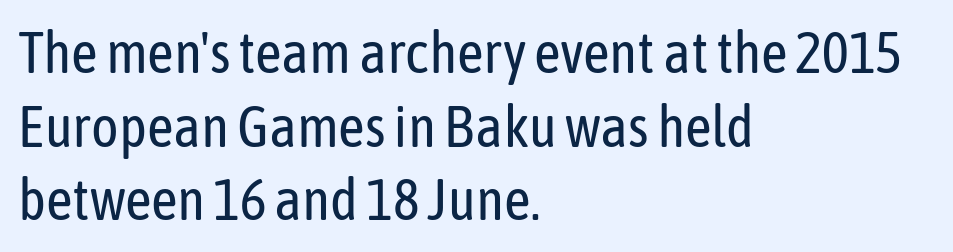
{"serif": "no", "italic": "no", "bold": "no", "weight": "regular", "width": "condensed", "stroke_contrast": "low", "x_height": "medium", "monospaced": "no", "underline": "no", "align": "left", "line_spacing": "normal", "line_spacing_ratio": 1.27, "letter_spacing": "normal", "letter_spacing_em": 0.0, "glyph_px": 58}
